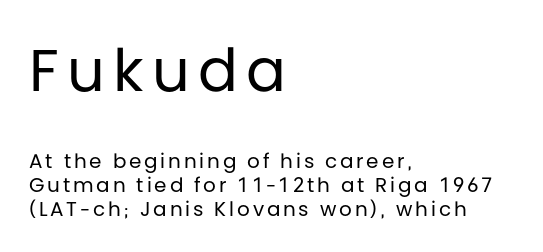
{"serif": "no", "italic": "no", "bold": "no", "weight": "regular", "width": "normal", "stroke_contrast": "low", "x_height": "large", "monospaced": "no", "underline": "no", "align": "left", "line_spacing_ratio": 1.2, "larger_block": "first", "size_ratio": 2.95, "glyph_px": 59}
